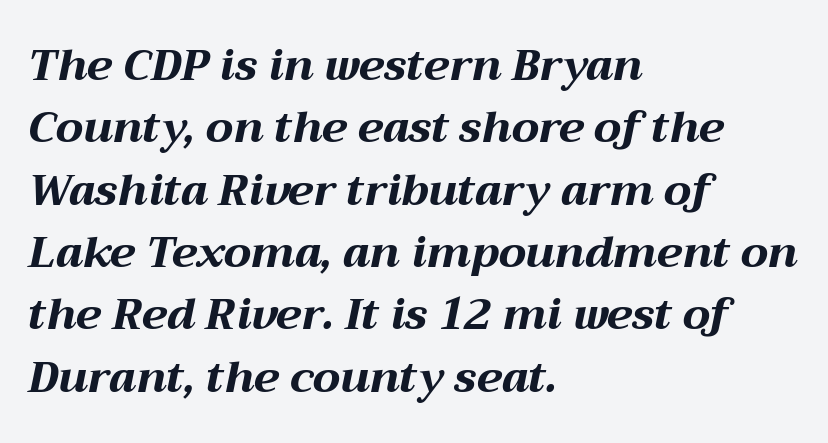
Vertical spacing — default. Italic? Definitely — the glyphs are oblique. A bare baseline throughout the passage. Students, note that the glyphs here touch the page at normal intervals. This is heavy type, rendered in bold. Line starts are locked; line ends wander.
